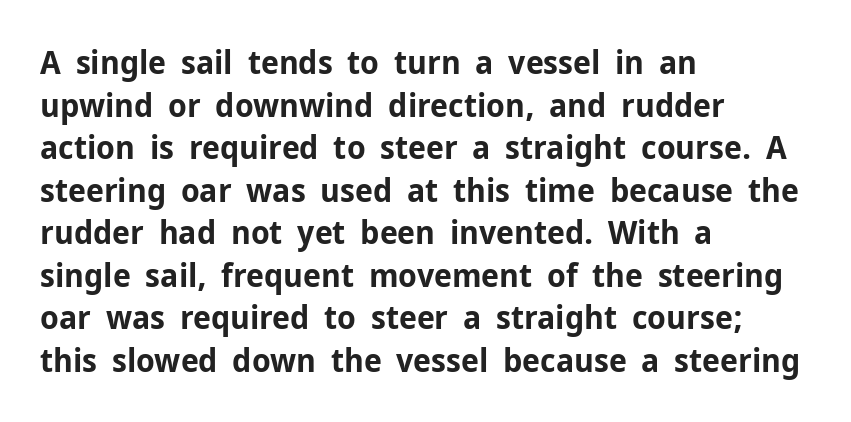
Q: Is the text bold? A: Yes.
Q: Is the text italic (slanted)? A: No, it is upright.
Q: Is the typeface a serif or a sans-serif typeface? A: Sans-serif.
Q: Is the text underlined? A: No.
Q: How is the paragraph aligned? A: Left-aligned.
Q: Is the spacing between letters normal or unusually wide? A: Normal.
Q: Is the spacing between lines tight, normal or loose? A: Normal.
Q: Width (condensed, normal, or wide)? A: Normal.
Q: Stroke contrast? A: Low.
Q: x-height? A: Medium.
Q: Monospaced? A: No.
